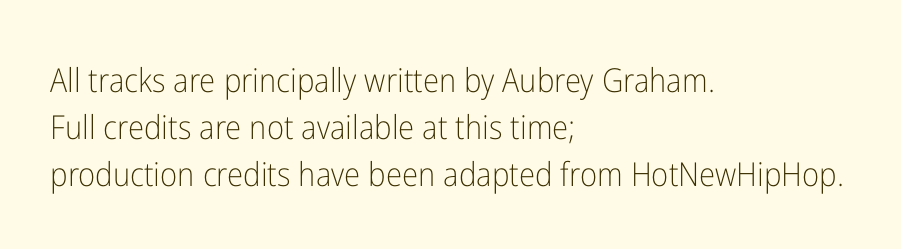
{"serif": "no", "italic": "no", "bold": "no", "weight": "light", "width": "condensed", "stroke_contrast": "low", "x_height": "medium", "monospaced": "no", "underline": "no", "align": "left", "line_spacing": "normal", "line_spacing_ratio": 1.43, "letter_spacing": "normal", "letter_spacing_em": 0.0, "glyph_px": 33}
